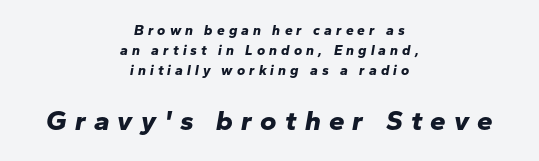
{"italic": "yes", "lean": "right", "slant_degrees": 10, "bold": "yes", "weight": "bold", "width": "normal", "stroke_contrast": "low", "x_height": "medium", "monospaced": "no", "underline": "no", "align": "center", "line_spacing": "normal", "line_spacing_ratio": 1.42, "letter_spacing": "wide", "letter_spacing_em": 0.29, "larger_block": "second", "size_ratio": 2.0, "glyph_px": 28}
